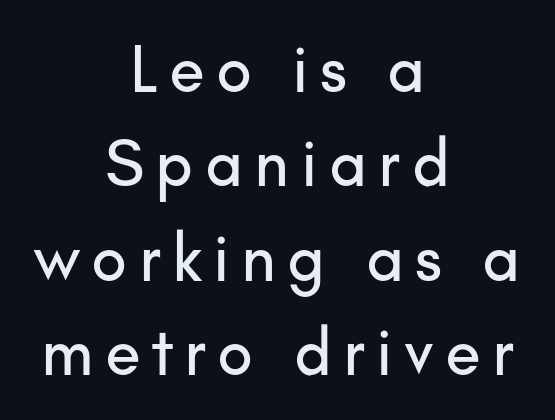
{"serif": "no", "italic": "no", "width": "normal", "stroke_contrast": "low", "x_height": "small", "monospaced": "no", "underline": "no", "align": "center", "line_spacing": "normal", "line_spacing_ratio": 1.43, "glyph_px": 66}
